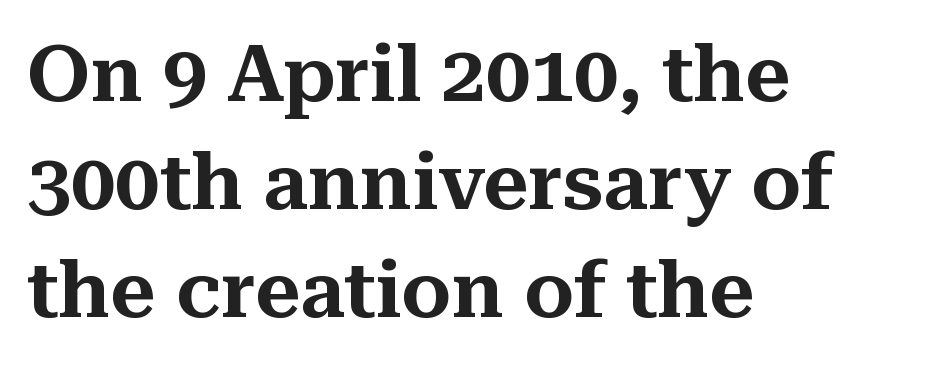
The string is rendered with underlining switched off. Leading: standard. Is the letter spacing exaggerated? No — it looks like the ordinary default. A classic flush-left, rag-right setting is used for this passage. This sample has the flowing, uneven cadence of proportional lettering.
